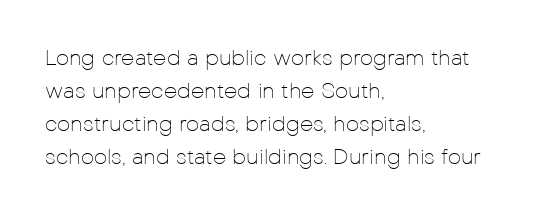
The image shows 21 px text type, upright; set left-aligned, normal line spacing (1.57x), normal letter spacing, not underlined.
